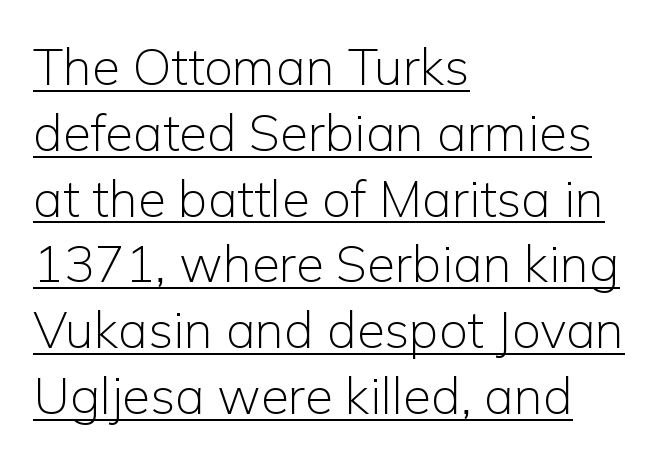
The image shows 51 px light sans-serif type, upright; set left-aligned, normal line spacing (1.29x), normal letter spacing, underlined; low stroke contrast and a medium x-height.
